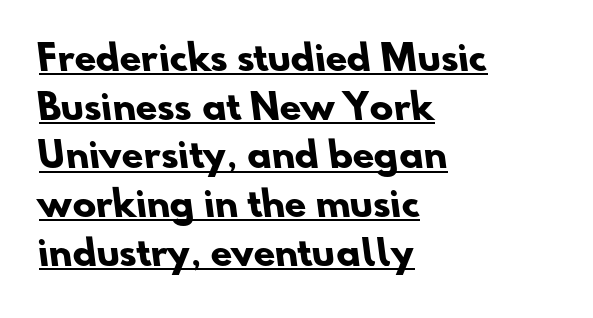
Q: Is the text bold? A: Yes.
Q: Is the typeface a serif or a sans-serif typeface? A: Sans-serif.
Q: Is the text underlined? A: Yes.
Q: How is the paragraph aligned? A: Left-aligned.
Q: Is the spacing between letters normal or unusually wide? A: Normal.
Q: Is the spacing between lines tight, normal or loose? A: Normal.
Q: Width (condensed, normal, or wide)? A: Normal.
Q: Stroke contrast? A: Low.
Q: x-height? A: Small.
Q: Monospaced? A: No.
